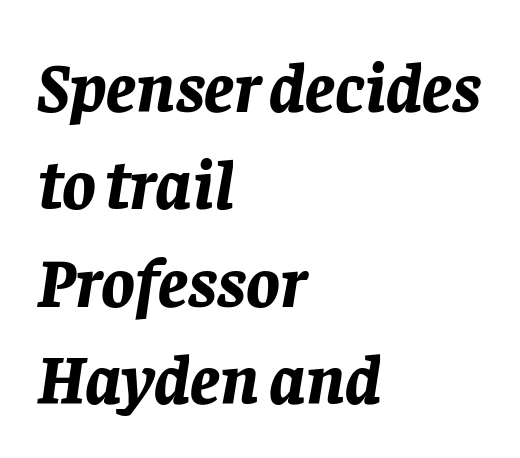
{"italic": "yes", "lean": "right", "slant_degrees": 8, "bold": "yes", "weight": "bold", "width": "normal", "stroke_contrast": "low", "x_height": "large", "monospaced": "no", "underline": "no", "align": "left", "line_spacing": "normal", "line_spacing_ratio": 1.39, "letter_spacing": "normal", "letter_spacing_em": 0.0, "glyph_px": 70}
